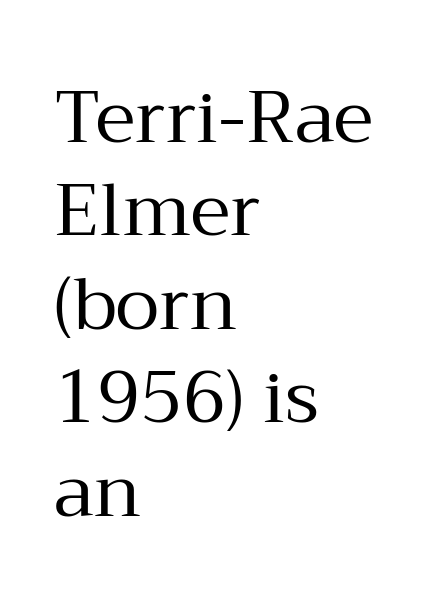
The passage shown is typed in a proportional face where columns would drift. Unlike a clean sans, this face finishes its strokes with serifs. When letters stand straight like this, we call the style roman or upright. Weight: in the light-to-regular range.
